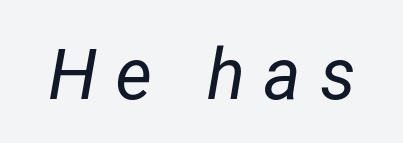
The font's italic variant was chosen for this text. Think of a printed novel: that variable character pitch is what you see here. No extra ink here — the face is not bold. Does extra space separate the letters? Yes, quite a lot of it. The foot of each line stays bare and open.
